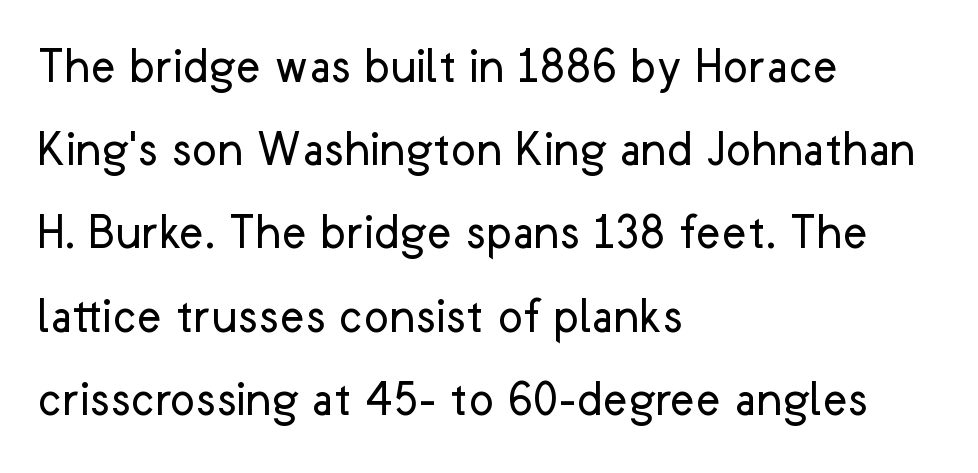
This rendering leaves character spacing at its baseline value. The passage is arranged the way most books set body copy — flush left. Successive baselines arrive at the customary interval. Has an underline been added? It has not. The axis of the letterforms is exactly vertical. This is sans-serif lettering, the kind often seen on screens and signage.
